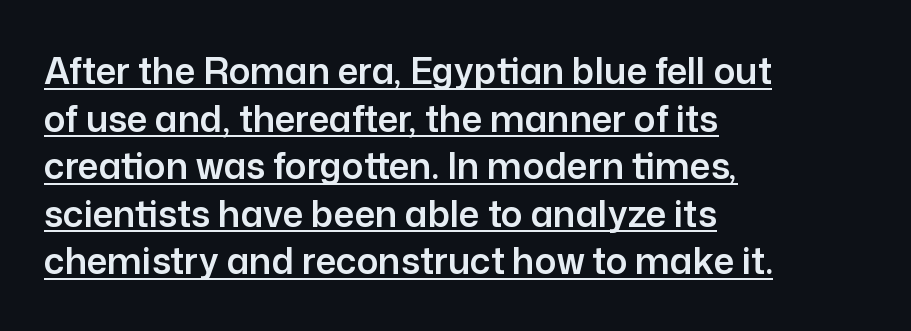
{"serif": "no", "italic": "no", "width": "normal", "stroke_contrast": "low", "x_height": "medium", "monospaced": "no", "underline": "yes", "align": "left", "line_spacing": "normal", "line_spacing_ratio": 1.32, "letter_spacing": "normal", "letter_spacing_em": 0.0, "glyph_px": 36}
